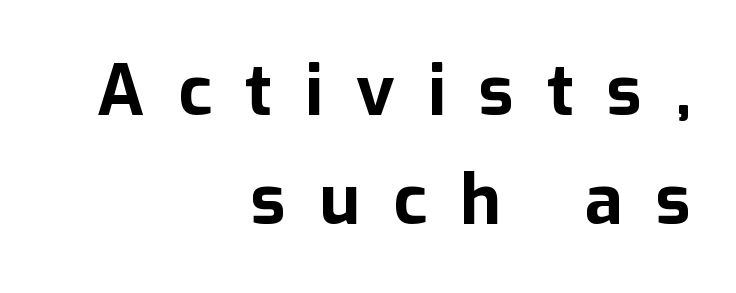
Q: Is the text bold? A: Yes.
Q: Is the text italic (slanted)? A: No, it is upright.
Q: Is the typeface a serif or a sans-serif typeface? A: Sans-serif.
Q: Is the text underlined? A: No.
Q: How is the paragraph aligned? A: Right-aligned.
Q: Is the spacing between letters normal or unusually wide? A: Unusually wide.
Q: Is the spacing between lines tight, normal or loose? A: Normal.
Q: Width (condensed, normal, or wide)? A: Normal.
Q: Stroke contrast? A: Low.
Q: x-height? A: Medium.
Q: Monospaced? A: No.
